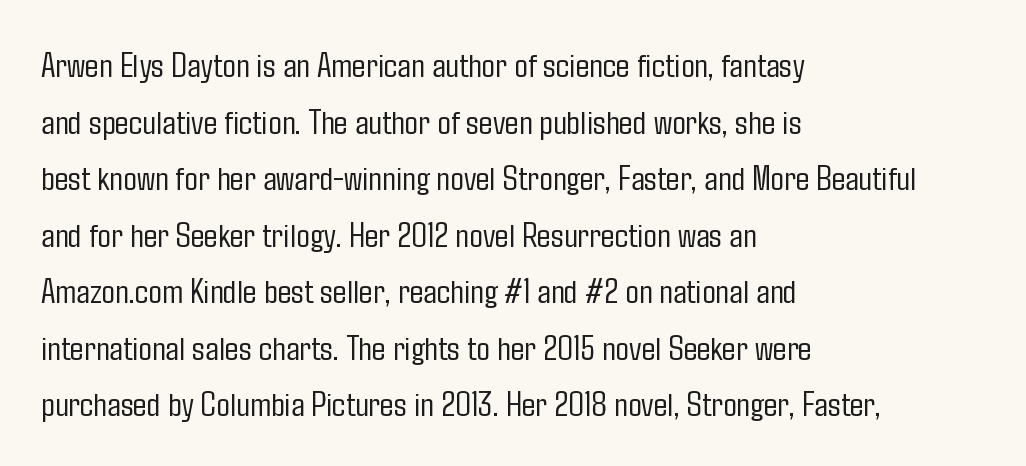
The image shows 36 px light, condensed sans-serif type, upright; set left-aligned, normal line spacing (1.57x), normal letter spacing, not underlined; low stroke contrast and a medium x-height.
